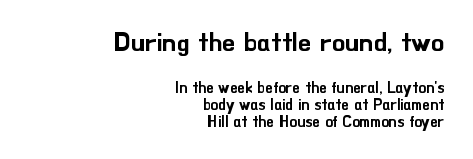
The image shows 26 px text type, upright; set right-aligned, tight line spacing (1.15x), normal letter spacing, not underlined; the first (top) block is 1.73x larger.
